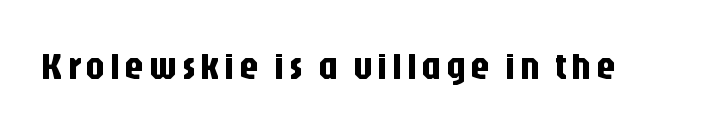
{"serif": "no", "italic": "no", "width": "condensed", "stroke_contrast": "low", "x_height": "large", "monospaced": "no", "underline": "no", "glyph_px": 38}
